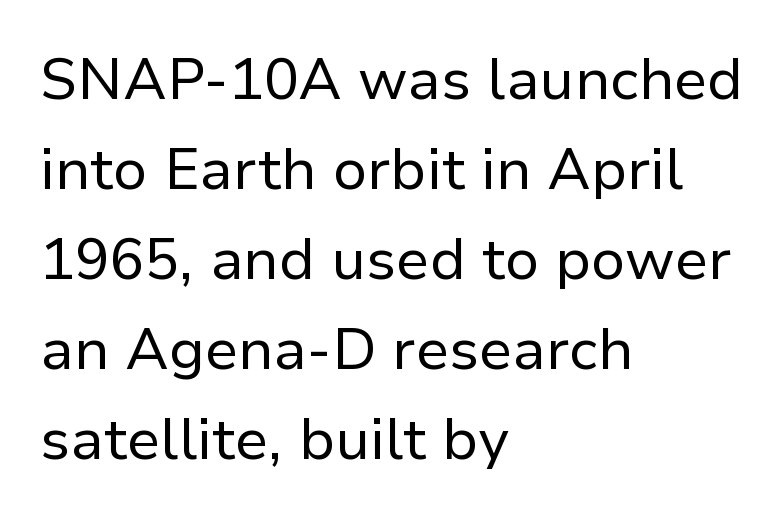
Q: Is the text bold? A: No.
Q: Is the text italic (slanted)? A: No, it is upright.
Q: Is the typeface a serif or a sans-serif typeface? A: Sans-serif.
Q: Is the text underlined? A: No.
Q: How is the paragraph aligned? A: Left-aligned.
Q: Is the spacing between letters normal or unusually wide? A: Normal.
Q: Is the spacing between lines tight, normal or loose? A: Normal.
Q: Width (condensed, normal, or wide)? A: Normal.
Q: Stroke contrast? A: Low.
Q: x-height? A: Medium.
Q: Monospaced? A: No.
